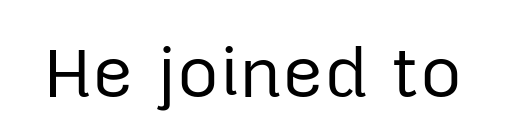
The image shows 72 px regular-weight sans-serif type, upright; set normal letter spacing, not underlined; low stroke contrast and a medium x-height.
